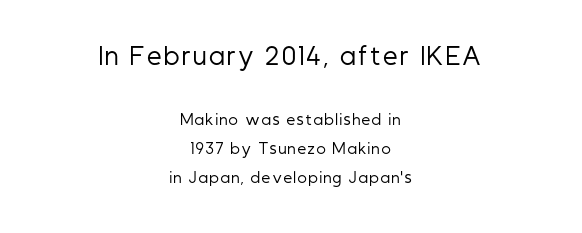
The image shows 23 px text type, upright; set centered, loose line spacing (2.1x), not underlined; the first (top) block is 1.64x larger.
